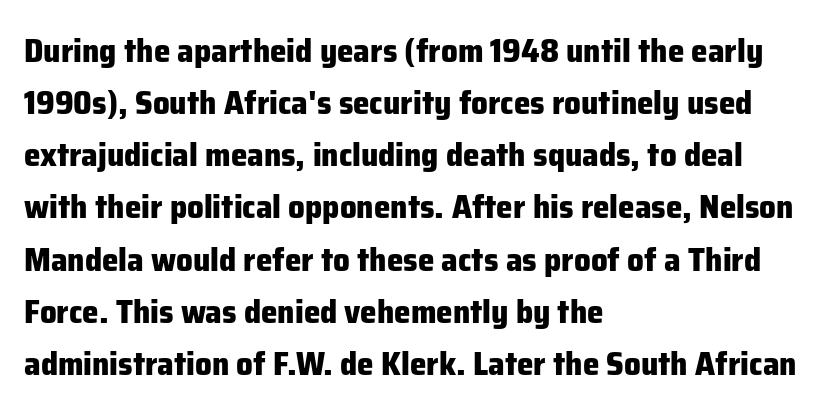
{"serif": "no", "italic": "no", "bold": "yes", "weight": "heavy", "width": "normal", "stroke_contrast": "low", "x_height": "medium", "monospaced": "no", "underline": "no", "align": "left", "line_spacing": "normal", "line_spacing_ratio": 1.58, "letter_spacing": "normal", "letter_spacing_em": 0.0, "glyph_px": 33}
